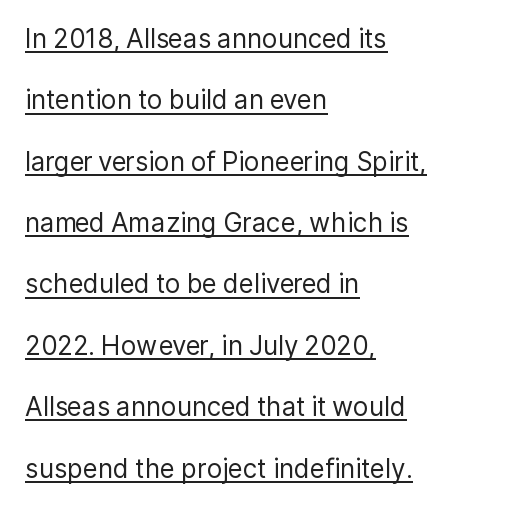
A roman cut, with each character standing at attention. The sample's only ornament is a line tracing under the words. On a weight scale, this lands at 450 or below. The line-height multiplier appears high, well above default.
